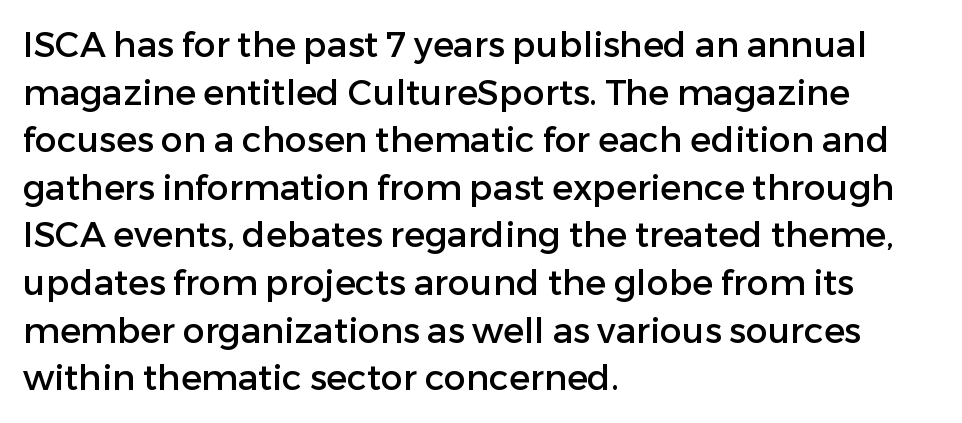
This rendering uses left alignment, leaving the right contour irregular. Varying glyph widths throughout — classic text-font behaviour. Students, note that the glyphs here touch the page at normal intervals. Designer's note — italics off, roman on. How would I describe the line gaps? Plain and ordinary. The strip under each line holds only bare page.
